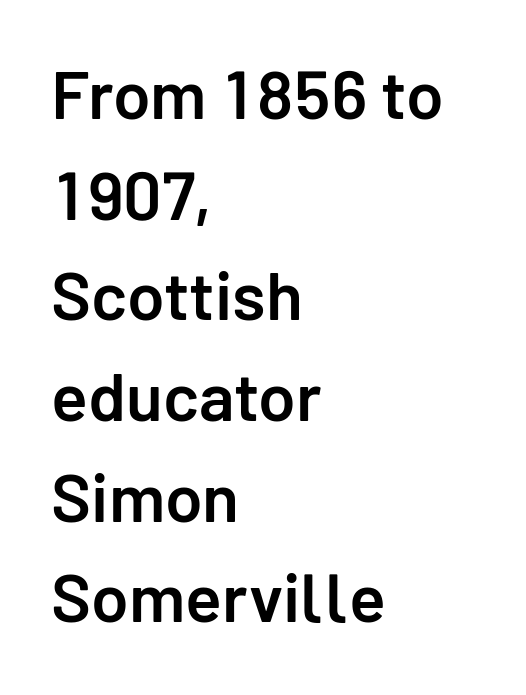
The image shows 68 px semibold sans-serif type, upright; set left-aligned, normal line spacing (1.48x), normal letter spacing, not underlined; low stroke contrast and a medium x-height.
